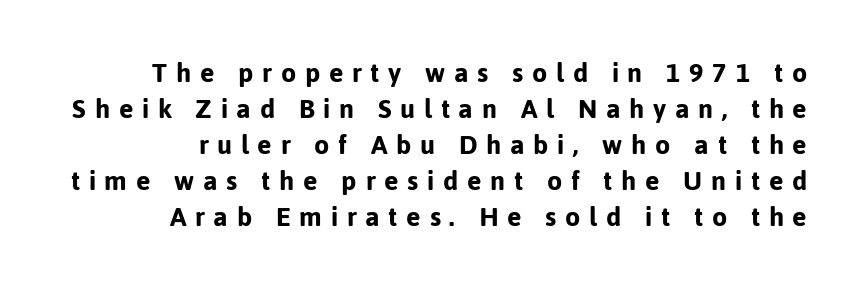
The image shows 31 px sans-serif type, upright; set right-aligned, line spacing 1.16x, unusually wide letter spacing (+0.28 em), not underlined; low stroke contrast and a medium x-height.
